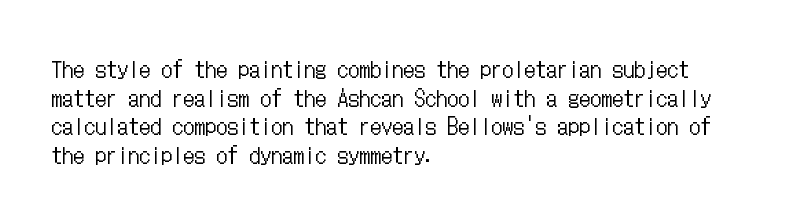
Check the space under the baseline: it is left empty. Characters follow at the spacing the type designer built in. These glyphs show unthickened strokes, regular width or finer. This is the regular roman posture of the typeface. A typesetter would call this leading conventional body-copy spacing. The compositor pushed each line to the left boundary.
